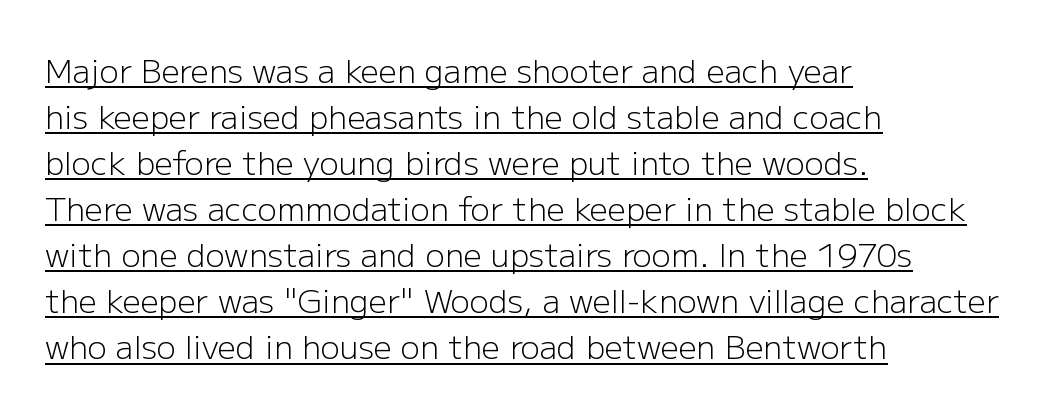
The image shows 32 px light sans-serif type, upright; set left-aligned, normal line spacing (1.44x), normal letter spacing, underlined; low stroke contrast and a medium x-height.
